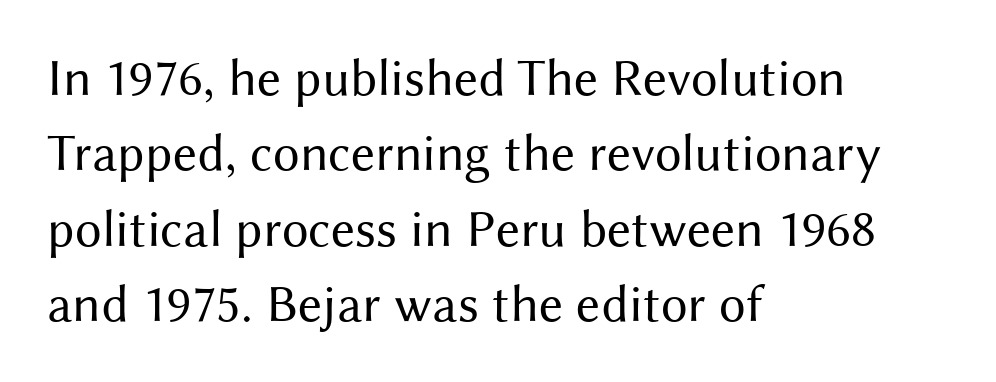
Q: Is the text bold? A: No.
Q: Is the text italic (slanted)? A: No, it is upright.
Q: Is the typeface a serif or a sans-serif typeface? A: Sans-serif.
Q: Is the text underlined? A: No.
Q: How is the paragraph aligned? A: Left-aligned.
Q: Is the spacing between letters normal or unusually wide? A: Normal.
Q: Is the spacing between lines tight, normal or loose? A: Normal.
Q: Width (condensed, normal, or wide)? A: Normal.
Q: Stroke contrast? A: Medium.
Q: x-height? A: Medium.
Q: Monospaced? A: No.
